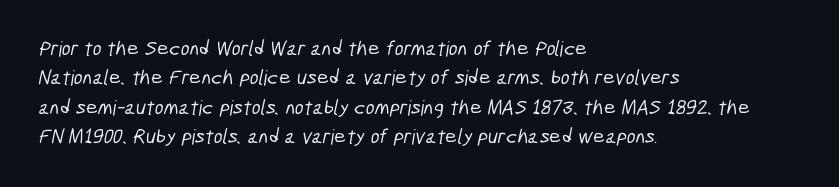
Q: Is the text underlined? A: No.
Q: How is the paragraph aligned? A: Left-aligned.
Q: Is the spacing between letters normal or unusually wide? A: Normal.
Q: Is the spacing between lines tight, normal or loose? A: Normal.
